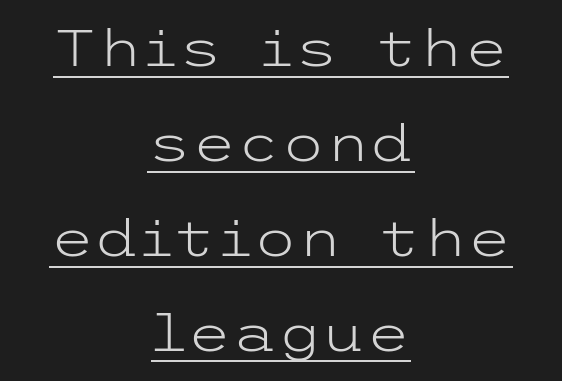
The image shows 51 px light, wide sans-serif type, upright; set centered, line spacing 1.86x, normal letter spacing, underlined; low stroke contrast and a medium x-height.
